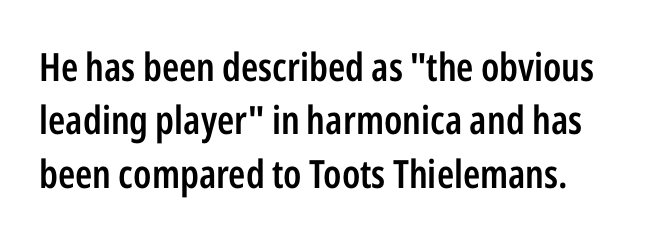
The image shows 39 px semibold, condensed sans-serif type, upright; set normal line spacing (1.37x), normal letter spacing, not underlined; low stroke contrast and a medium x-height.
